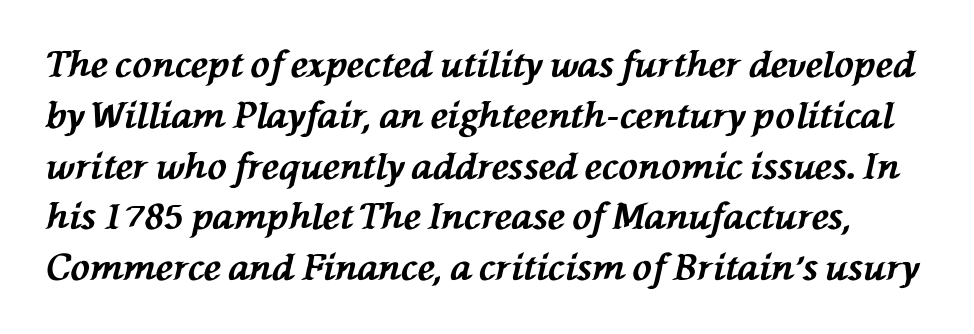
{"italic": "yes", "lean": "left", "slant_degrees": 76, "bold": "yes", "weight": "bold", "width": "normal", "stroke_contrast": "medium", "x_height": "medium", "monospaced": "no", "underline": "no", "line_spacing": "normal", "line_spacing_ratio": 1.41, "letter_spacing": "normal", "letter_spacing_em": 0.0, "glyph_px": 36}
